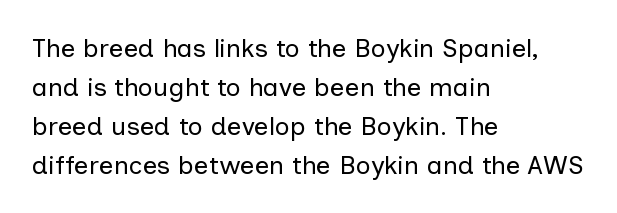
Each new line begins a customary step beneath the previous one. Students, note that the glyphs here touch the page at normal intervals. Letters rest on an invisible, unmarked baseline. Posture: upright roman.
